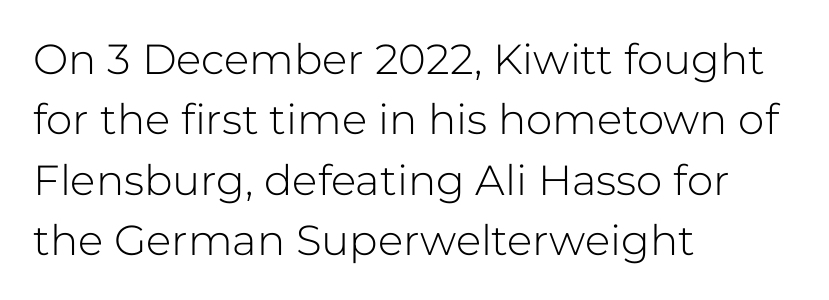
The font's upright variant was chosen for this text. This rendering uses left alignment, leaving the right contour irregular. Vertically, the passage feels balanced, rows spaced as you'd expect. The rendering keeps characters at their native spacing. This is not heavy type; no bold has been used.
